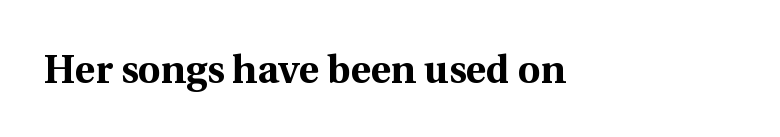
The image shows 39 px bold serif type, upright; set normal letter spacing, not underlined; a medium x-height.
